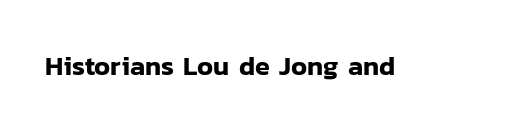
{"italic": "no", "underline": "no", "letter_spacing": "normal", "letter_spacing_em": 0.0, "glyph_px": 27}
